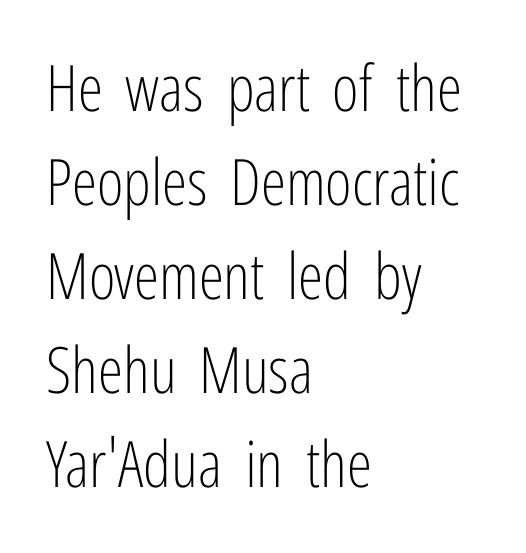
The lettering stays uniformly vertical, giving the passage a roman look. Lines of text with bare space underneath. A light-to-regular cut is what we see here. The letters advance in unequal steps, a hallmark of proportional type. The type family on display is of the sans-serif kind. This sample is left-justified, so line endings fall wherever the words run out.
